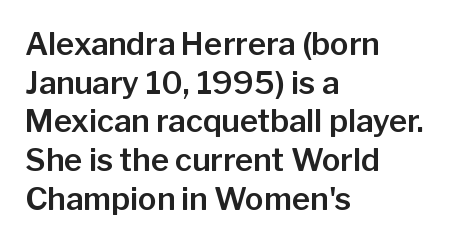
{"serif": "no", "italic": "no", "width": "normal", "stroke_contrast": "low", "x_height": "medium", "monospaced": "no", "underline": "no", "align": "left", "line_spacing": "normal", "line_spacing_ratio": 1.25, "letter_spacing": "normal", "letter_spacing_em": 0.0, "glyph_px": 31}
